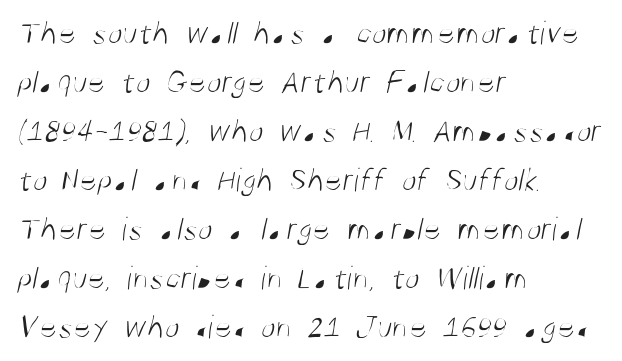
Q: Is the text bold? A: No.
Q: Is the typeface a serif or a sans-serif typeface? A: Sans-serif.
Q: Is the text underlined? A: No.
Q: How is the paragraph aligned? A: Left-aligned.
Q: Is the spacing between letters normal or unusually wide? A: Normal.
Q: Is the spacing between lines tight, normal or loose? A: Normal.
Q: Width (condensed, normal, or wide)? A: Condensed.
Q: Stroke contrast? A: Medium.
Q: x-height? A: Large.
Q: Monospaced? A: No.
